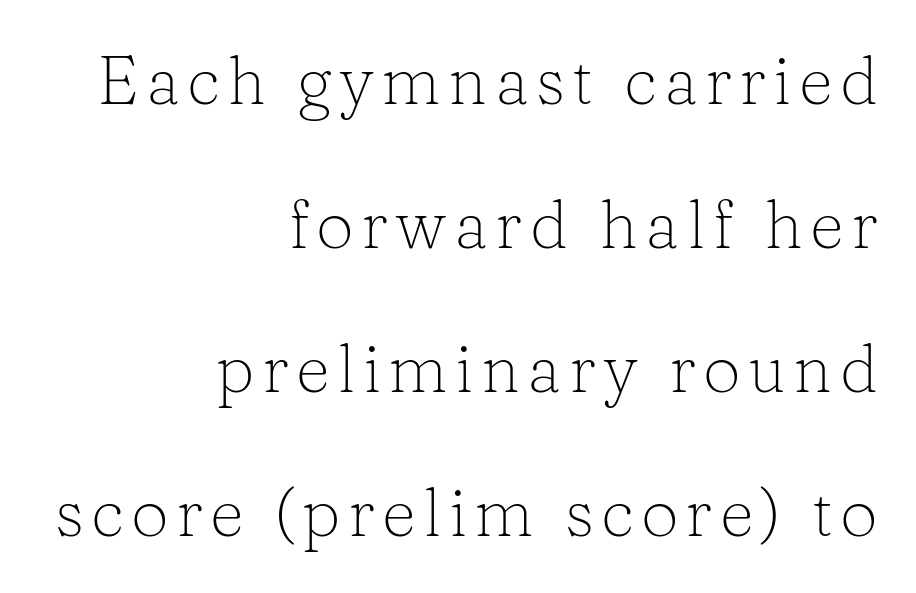
The rendering anchors every line to the right-hand side. Examine the stroke ends and you'll spot serifs. You can tell it's not italic because the verticals are truly vertical. No letter is thick-stroked: the sample isn't bold. Clear beneath every line of the passage.
